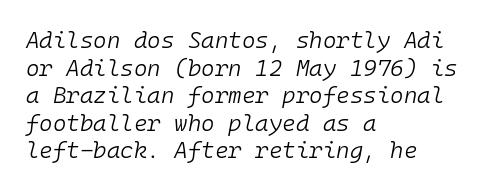
The image shows 23 px text type, italic (leaning right); set left-aligned, line spacing 1.2x, normal letter spacing, not underlined.
